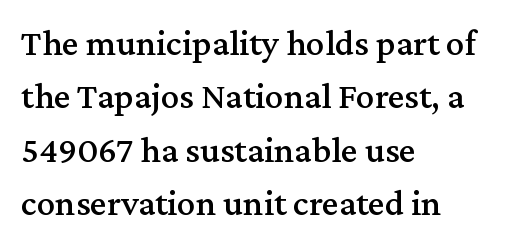
{"serif": "yes", "italic": "no", "width": "normal", "stroke_contrast": "medium", "x_height": "medium", "monospaced": "no", "underline": "no", "align": "left", "line_spacing": "normal", "line_spacing_ratio": 1.44, "letter_spacing": "normal", "letter_spacing_em": 0.0, "glyph_px": 37}
